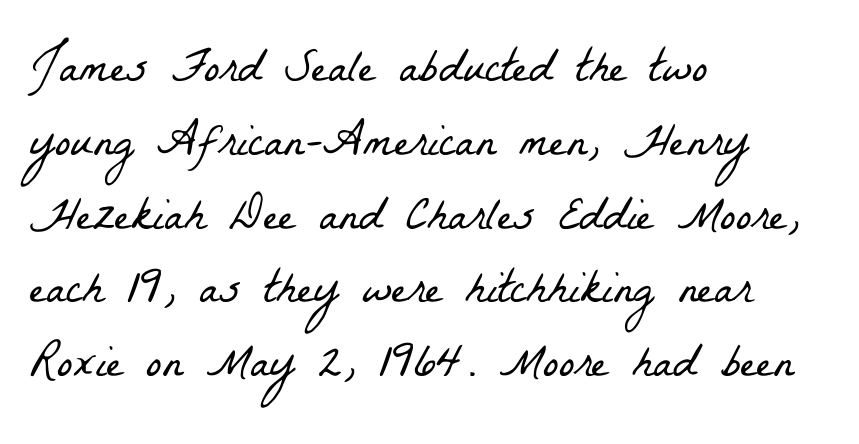
Q: Is the text bold? A: No.
Q: Is the typeface a serif or a sans-serif typeface? A: Serif.
Q: Is the text underlined? A: No.
Q: How is the paragraph aligned? A: Left-aligned.
Q: Is the spacing between letters normal or unusually wide? A: Normal.
Q: Is the spacing between lines tight, normal or loose? A: Normal.
Q: Width (condensed, normal, or wide)? A: Condensed.
Q: Stroke contrast? A: Low.
Q: x-height? A: Medium.
Q: Monospaced? A: No.
